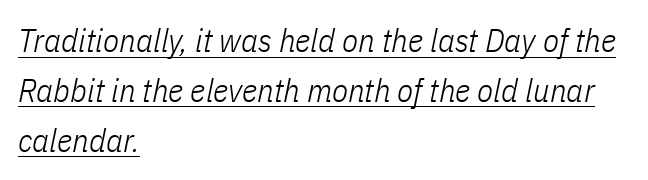
Notice how the stems are inclined rather than vertical — that's the hallmark of italics. Spacing between characters is what you'd get straight out of the box. The paragraph shown leans on its left margin. The cut favours lightness, reaching ordinary text weight at its darkest.
